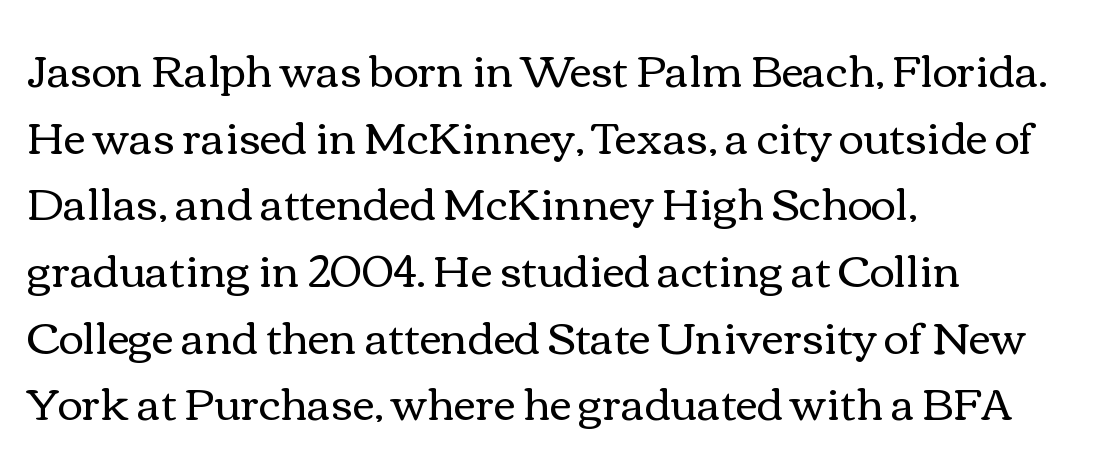
Q: Is the text bold? A: No.
Q: Is the text italic (slanted)? A: No, it is upright.
Q: Is the text underlined? A: No.
Q: How is the paragraph aligned? A: Left-aligned.
Q: Is the spacing between letters normal or unusually wide? A: Normal.
Q: Is the spacing between lines tight, normal or loose? A: Normal.
Q: Width (condensed, normal, or wide)? A: Wide.
Q: x-height? A: Medium.
Q: Monospaced? A: No.
